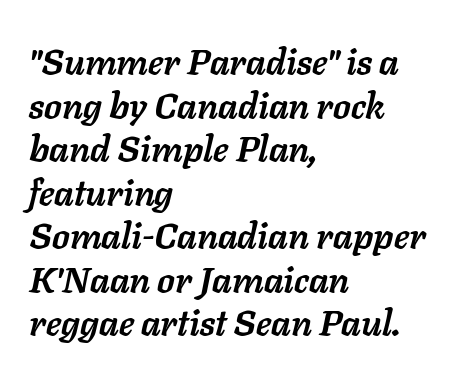
Q: Is the text bold? A: Yes.
Q: Is the text italic (slanted)? A: Yes, it leans right by about 11 degrees.
Q: Is the text underlined? A: No.
Q: How is the paragraph aligned? A: Left-aligned.
Q: Is the spacing between letters normal or unusually wide? A: Normal.
Q: Width (condensed, normal, or wide)? A: Normal.
Q: Stroke contrast? A: Low.
Q: x-height? A: Medium.
Q: Monospaced? A: No.
